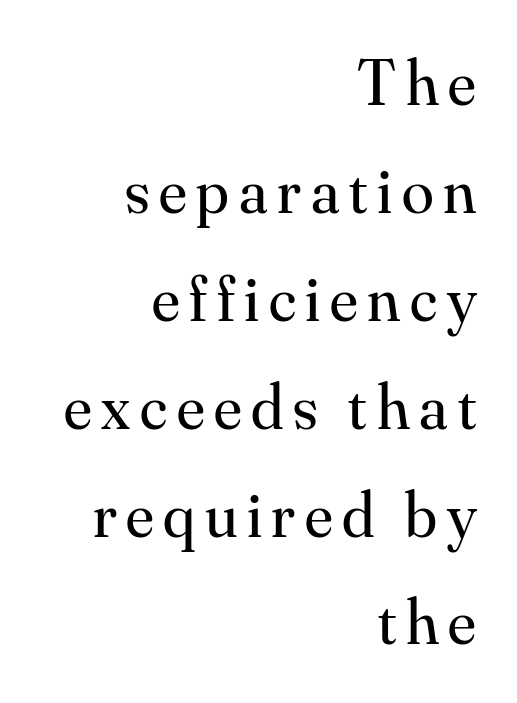
Q: Is the text bold? A: No.
Q: Is the text italic (slanted)? A: No, it is upright.
Q: Is the typeface a serif or a sans-serif typeface? A: Serif.
Q: Is the text underlined? A: No.
Q: How is the paragraph aligned? A: Right-aligned.
Q: Is the spacing between lines tight, normal or loose? A: Normal.
Q: Width (condensed, normal, or wide)? A: Normal.
Q: Stroke contrast? A: Medium.
Q: x-height? A: Small.
Q: Monospaced? A: No.
